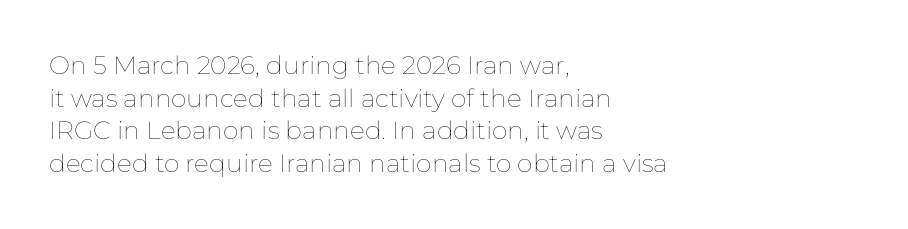
What's the leading like? Ordinary, nothing unusual. The passage shown has conventional tracking throughout. The typography opts for an upright posture over an oblique one. The passage is arranged the way most books set body copy — flush left.
